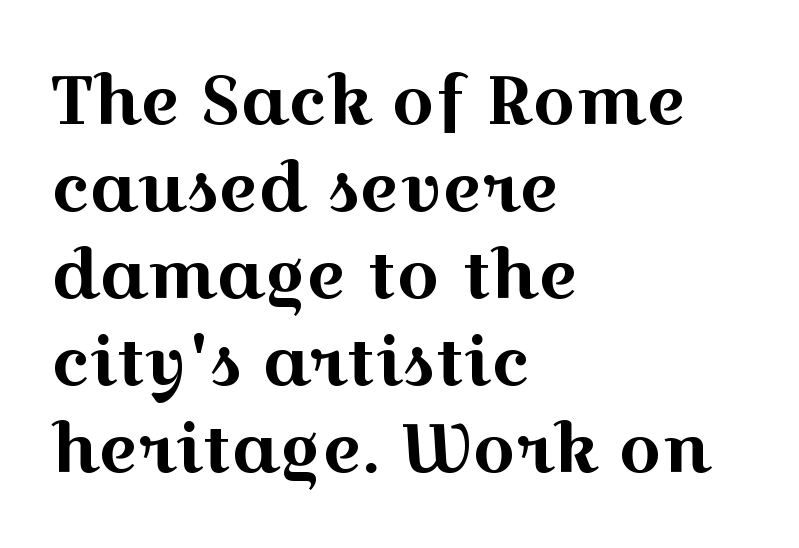
The image shows 68 px wide serif type, upright; set left-aligned, normal line spacing (1.28x), normal letter spacing, not underlined; a medium x-height.
